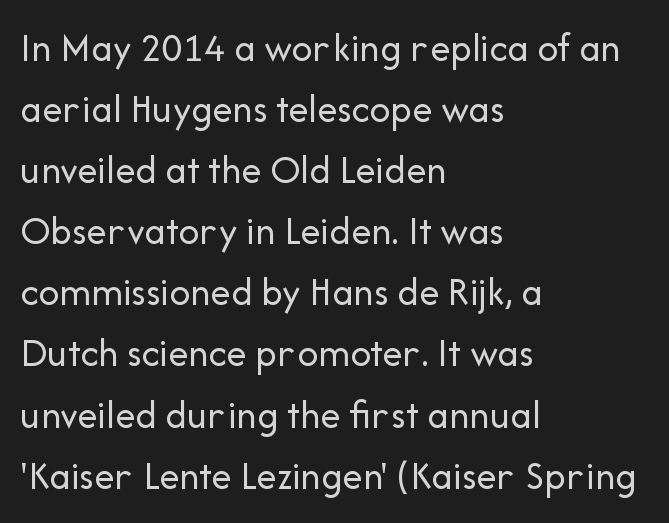
This sample has the flowing, uneven cadence of proportional lettering. This is sans-serif lettering, the kind often seen on screens and signage. This rendering leaves character spacing at its baseline value. The font's upright variant was chosen for this text. Horizontal bands of white between lines are of average thickness.
